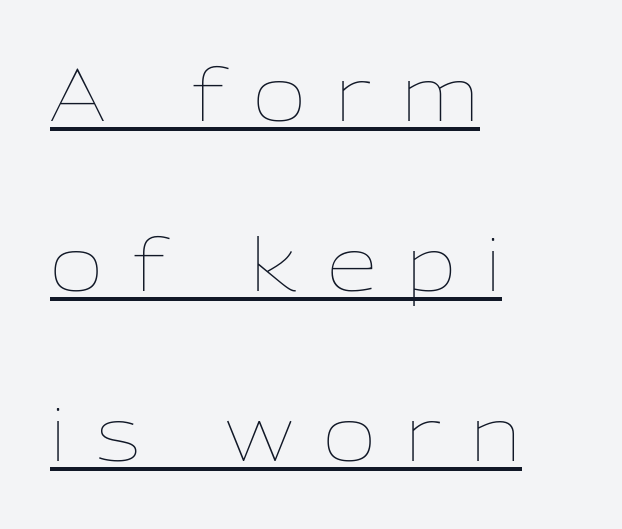
{"italic": "no", "bold": "no", "weight": "thin", "width": "normal", "stroke_contrast": "low", "x_height": "medium", "monospaced": "no", "underline": "yes", "align": "left", "line_spacing": "loose", "line_spacing_ratio": 2.33, "letter_spacing": "wide", "letter_spacing_em": 0.41, "glyph_px": 73}
